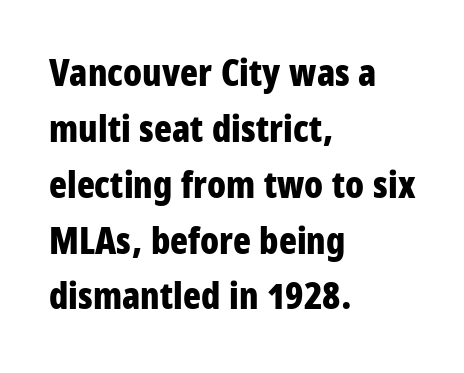
{"serif": "no", "italic": "no", "bold": "yes", "weight": "bold", "width": "condensed", "stroke_contrast": "low", "x_height": "large", "monospaced": "no", "underline": "no", "align": "left", "line_spacing": "normal", "line_spacing_ratio": 1.51, "letter_spacing": "normal", "letter_spacing_em": 0.0, "glyph_px": 37}
